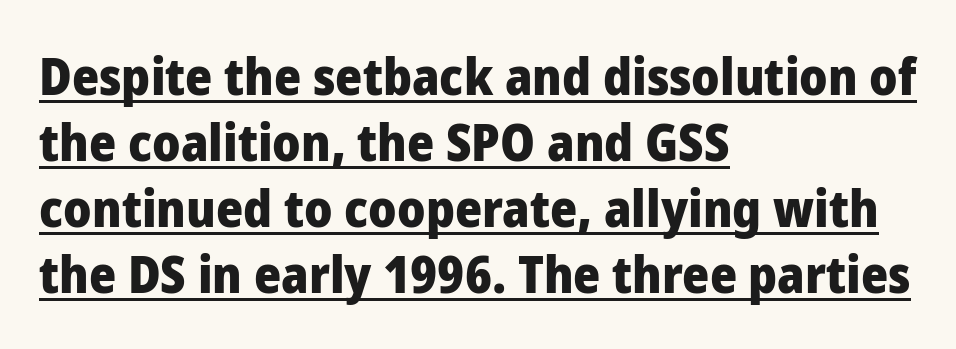
Q: Is the text bold? A: Yes.
Q: Is the text italic (slanted)? A: No, it is upright.
Q: Is the typeface a serif or a sans-serif typeface? A: Sans-serif.
Q: Is the text underlined? A: Yes.
Q: How is the paragraph aligned? A: Left-aligned.
Q: Is the spacing between letters normal or unusually wide? A: Normal.
Q: Is the spacing between lines tight, normal or loose? A: Normal.
Q: Width (condensed, normal, or wide)? A: Normal.
Q: Stroke contrast? A: Low.
Q: x-height? A: Medium.
Q: Monospaced? A: No.
